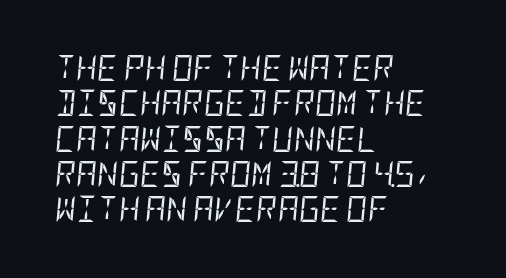
{"italic": "yes", "lean": "right", "slant_degrees": 5, "bold": "no", "underline": "no", "align": "left", "line_spacing": "normal", "line_spacing_ratio": 1.36, "letter_spacing": "normal", "letter_spacing_em": 0.0, "glyph_px": 26}
